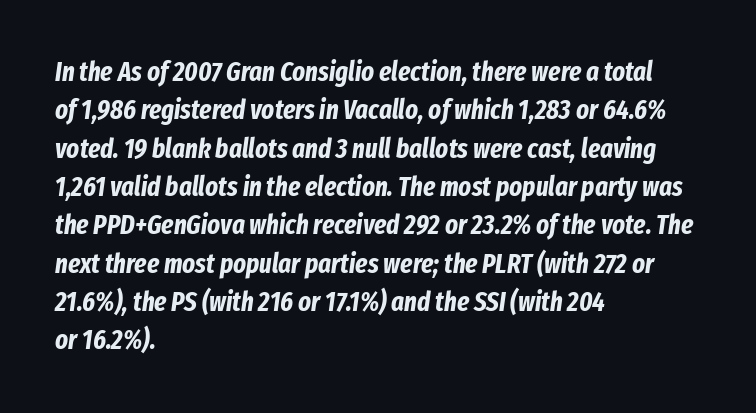
{"italic": "yes", "lean": "right", "slant_degrees": 8, "bold": "yes", "underline": "no", "align": "left", "line_spacing": "normal", "line_spacing_ratio": 1.42, "letter_spacing": "normal", "letter_spacing_em": 0.0, "glyph_px": 27}
